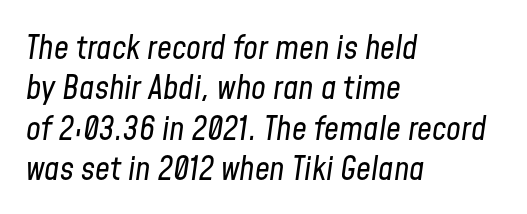
{"italic": "yes", "lean": "right", "slant_degrees": 8, "bold": "no", "weight": "regular", "width": "condensed", "stroke_contrast": "low", "x_height": "medium", "monospaced": "no", "underline": "no", "align": "left", "line_spacing_ratio": 1.22, "letter_spacing": "normal", "letter_spacing_em": 0.0, "glyph_px": 33}
